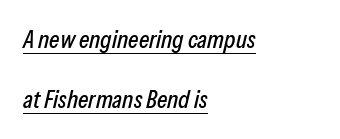
The image shows 25 px text type, italic (leaning right); set left-aligned, loose line spacing (2.39x), normal letter spacing, underlined.
